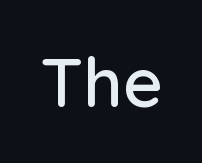
{"serif": "no", "italic": "no", "width": "normal", "stroke_contrast": "low", "x_height": "medium", "monospaced": "no", "underline": "no", "letter_spacing": "normal", "letter_spacing_em": 0.0, "glyph_px": 69}
